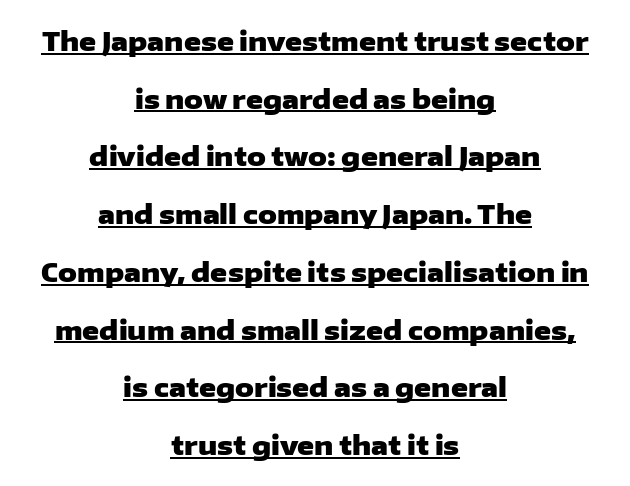
Q: Is the text bold? A: Yes.
Q: Is the text italic (slanted)? A: No, it is upright.
Q: Is the text underlined? A: Yes.
Q: How is the paragraph aligned? A: Centered.
Q: Is the spacing between letters normal or unusually wide? A: Normal.
Q: Is the spacing between lines tight, normal or loose? A: Loose.
